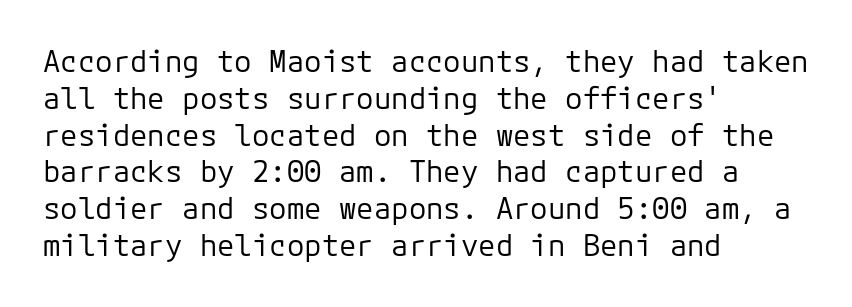
Q: Is the text bold? A: No.
Q: Is the text italic (slanted)? A: No, it is upright.
Q: Is the typeface a serif or a sans-serif typeface? A: Sans-serif.
Q: Is the text underlined? A: No.
Q: How is the paragraph aligned? A: Left-aligned.
Q: Is the spacing between letters normal or unusually wide? A: Normal.
Q: Is the spacing between lines tight, normal or loose? A: Normal.
Q: Width (condensed, normal, or wide)? A: Normal.
Q: Stroke contrast? A: Low.
Q: x-height? A: Medium.
Q: Monospaced? A: Yes.
